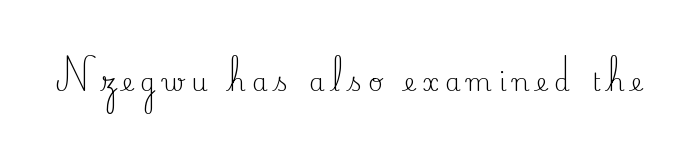
Tracking value appears strongly positive — letters spread wide. The typesetting does not lean heavy: it is not bold. Style check: upright. The area under the type is left untouched.
